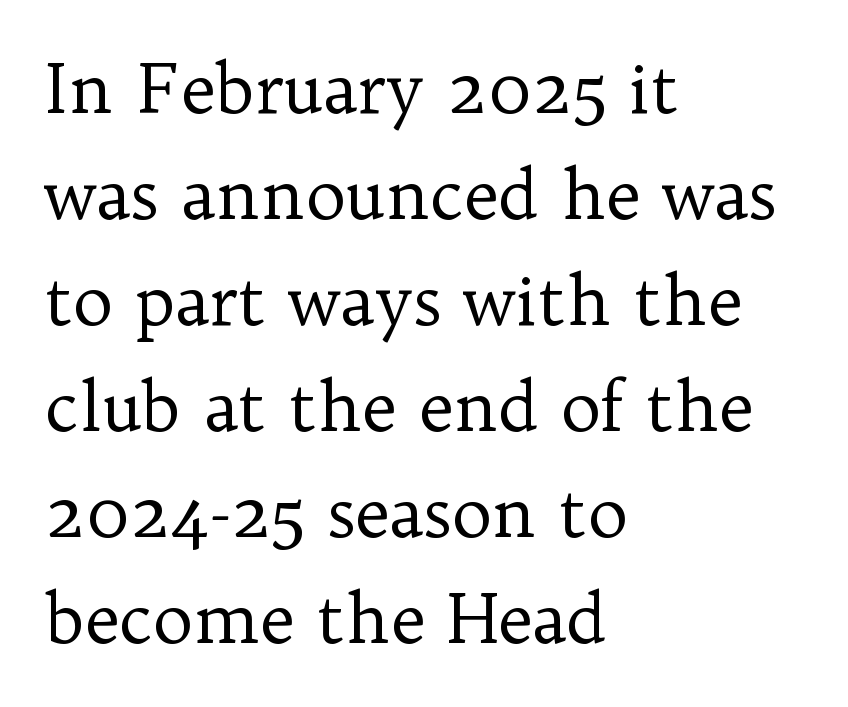
The image shows 68 px regular-weight serif type, upright; set left-aligned, normal line spacing (1.56x), normal letter spacing, not underlined; low stroke contrast and a medium x-height.
